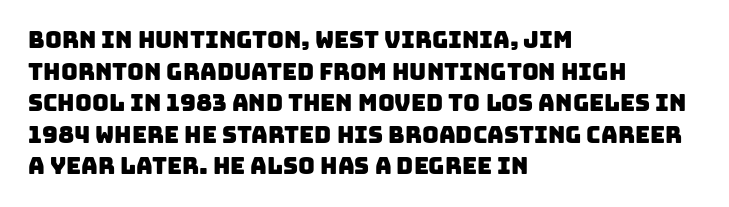
The rendering uses a moderate line-height, typical for paragraphs. A clean baseline with only descenders dipping below it. Compared with a centered layout, this one pins lines to the left instead. In terms of letterspacing, this is plain default setting.
